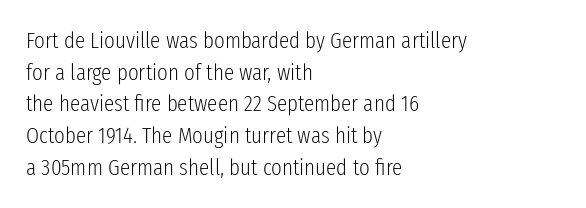
{"italic": "no", "bold": "no", "underline": "no", "align": "left", "line_spacing": "normal", "line_spacing_ratio": 1.38, "letter_spacing": "normal", "letter_spacing_em": 0.0, "glyph_px": 23}
